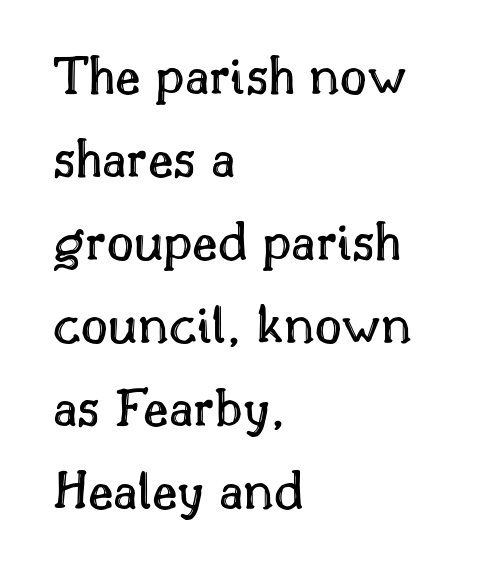
Q: Is the text italic (slanted)? A: No, it is upright.
Q: Is the text underlined? A: No.
Q: How is the paragraph aligned? A: Left-aligned.
Q: Is the spacing between letters normal or unusually wide? A: Normal.
Q: Is the spacing between lines tight, normal or loose? A: Normal.
Q: Width (condensed, normal, or wide)? A: Normal.
Q: x-height? A: Small.
Q: Monospaced? A: No.
